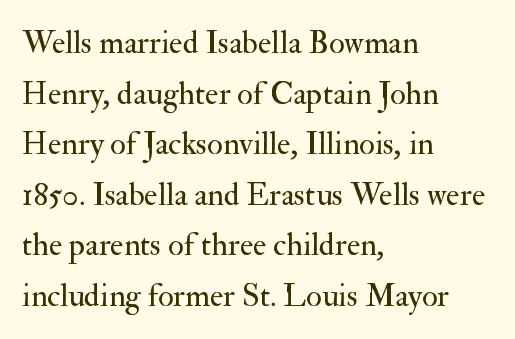
{"serif": "yes", "italic": "no", "bold": "no", "weight": "regular", "width": "normal", "stroke_contrast": "medium", "x_height": "small", "monospaced": "no", "underline": "no", "align": "left", "line_spacing": "normal", "line_spacing_ratio": 1.58, "letter_spacing": "normal", "letter_spacing_em": 0.0, "glyph_px": 32}
